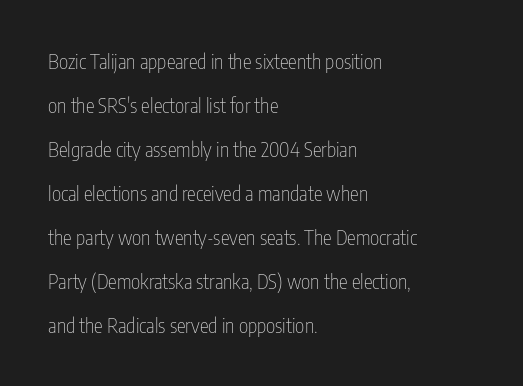
The image shows 20 px text type, upright; set left-aligned, loose line spacing (2.2x), normal letter spacing, not underlined.
